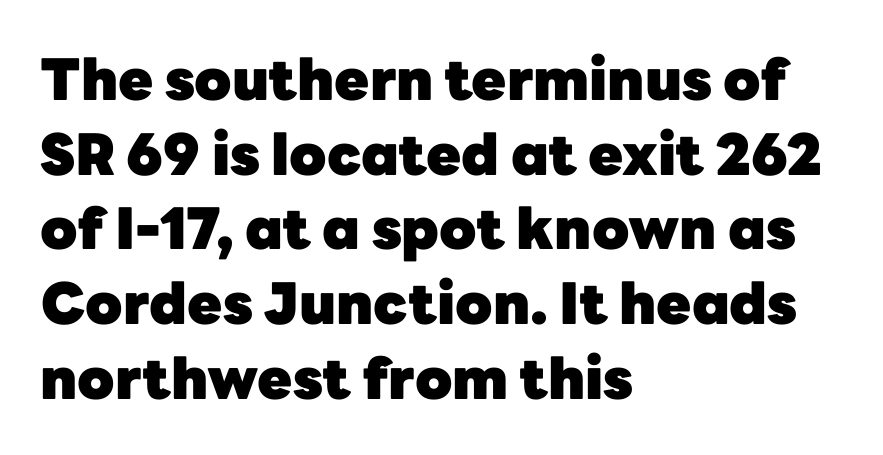
{"serif": "no", "italic": "no", "bold": "yes", "weight": "heavy", "width": "normal", "stroke_contrast": "low", "x_height": "medium", "monospaced": "no", "underline": "no", "align": "left", "line_spacing": "normal", "line_spacing_ratio": 1.31, "letter_spacing": "normal", "letter_spacing_em": 0.0, "glyph_px": 57}
